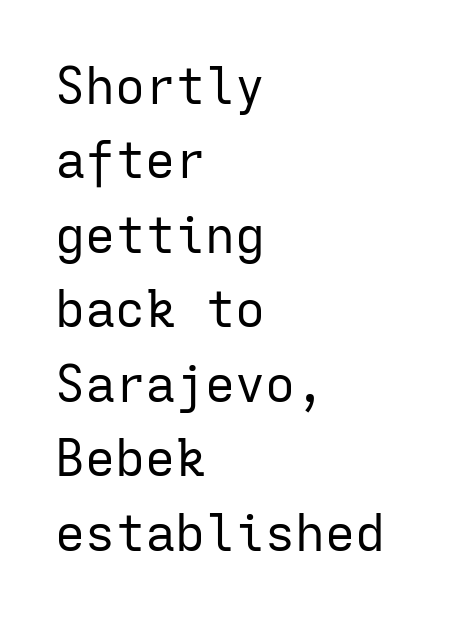
{"serif": "no", "italic": "no", "bold": "no", "weight": "regular", "width": "normal", "stroke_contrast": "low", "x_height": "medium", "monospaced": "yes", "underline": "no", "align": "left", "line_spacing": "normal", "line_spacing_ratio": 1.49, "letter_spacing": "normal", "letter_spacing_em": 0.0, "glyph_px": 50}
